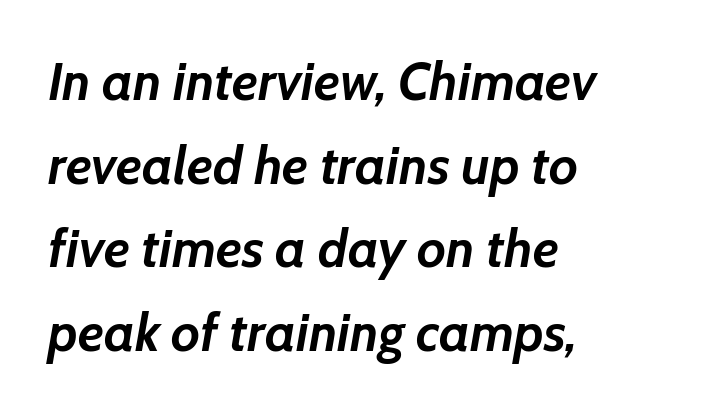
Q: Is the text bold? A: Yes.
Q: Is the text italic (slanted)? A: Yes, it leans right by about 7 degrees.
Q: Is the text underlined? A: No.
Q: How is the paragraph aligned? A: Left-aligned.
Q: Is the spacing between letters normal or unusually wide? A: Normal.
Q: Is the spacing between lines tight, normal or loose? A: Normal.
Q: Width (condensed, normal, or wide)? A: Normal.
Q: Stroke contrast? A: Low.
Q: x-height? A: Medium.
Q: Monospaced? A: No.
